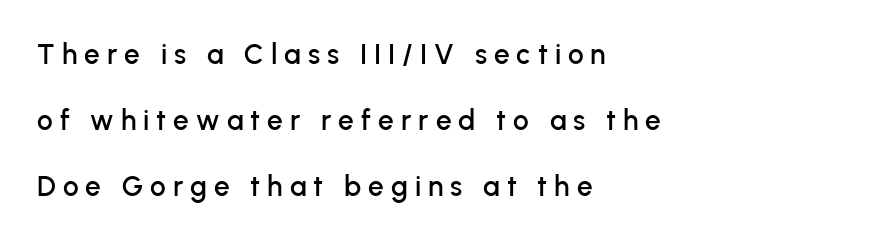
The image shows 28 px sans-serif type, upright; set left-aligned, loose line spacing (2.35x), unusually wide letter spacing (+0.25 em), not underlined; low stroke contrast and a medium x-height.
